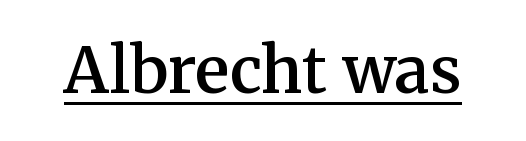
{"serif": "yes", "italic": "no", "bold": "semi", "weight": "semibold", "width": "normal", "stroke_contrast": "medium", "x_height": "medium", "monospaced": "no", "underline": "yes", "letter_spacing": "normal", "letter_spacing_em": 0.0, "glyph_px": 64}
